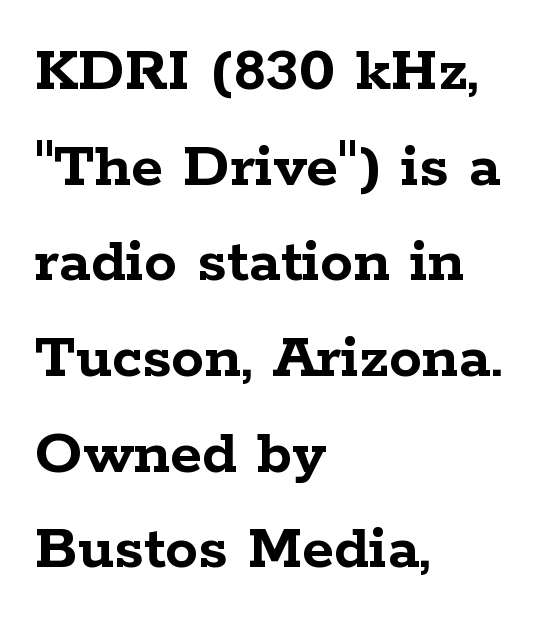
The image shows 66 px semibold, wide serif type, upright; set left-aligned, normal line spacing (1.45x), normal letter spacing, not underlined; low stroke contrast and a medium x-height.
